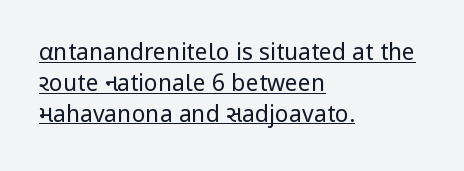
{"italic": "no", "bold": "no", "underline": "yes", "align": "left", "line_spacing": "normal", "line_spacing_ratio": 1.34, "letter_spacing": "normal", "letter_spacing_em": 0.0, "glyph_px": 23}
